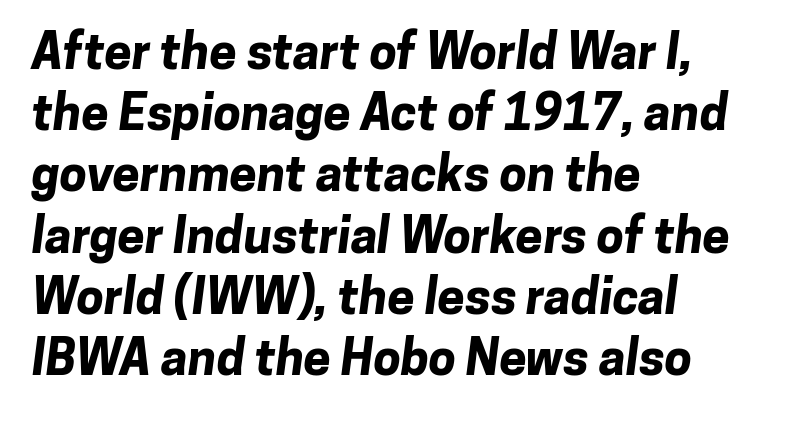
Q: Is the text bold? A: Yes.
Q: Is the typeface a serif or a sans-serif typeface? A: Sans-serif.
Q: Is the text underlined? A: No.
Q: How is the paragraph aligned? A: Left-aligned.
Q: Is the spacing between letters normal or unusually wide? A: Normal.
Q: Is the spacing between lines tight, normal or loose? A: Normal.
Q: Width (condensed, normal, or wide)? A: Normal.
Q: Stroke contrast? A: Low.
Q: x-height? A: Medium.
Q: Monospaced? A: No.
